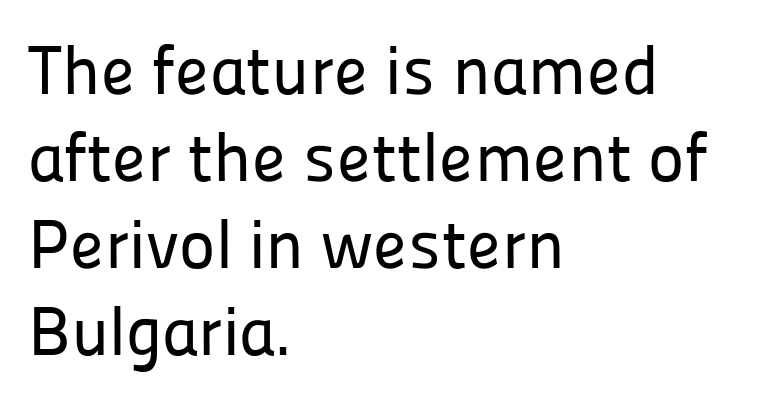
Q: Is the text italic (slanted)? A: No, it is upright.
Q: Is the typeface a serif or a sans-serif typeface? A: Sans-serif.
Q: Is the text underlined? A: No.
Q: How is the paragraph aligned? A: Left-aligned.
Q: Is the spacing between letters normal or unusually wide? A: Normal.
Q: Is the spacing between lines tight, normal or loose? A: Normal.
Q: Width (condensed, normal, or wide)? A: Normal.
Q: Stroke contrast? A: Low.
Q: x-height? A: Medium.
Q: Monospaced? A: No.
